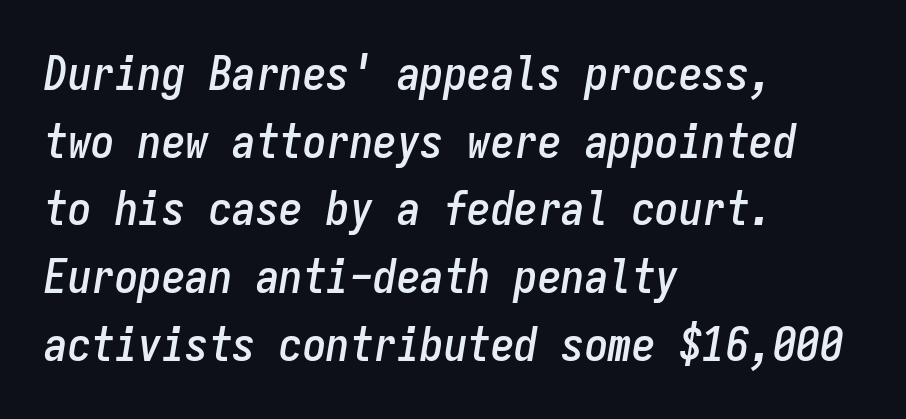
{"italic": "yes", "lean": "right", "slant_degrees": 9, "width": "condensed", "stroke_contrast": "low", "x_height": "medium", "monospaced": "yes", "underline": "no", "align": "left", "line_spacing": "normal", "line_spacing_ratio": 1.44, "letter_spacing": "normal", "letter_spacing_em": 0.0, "glyph_px": 47}
